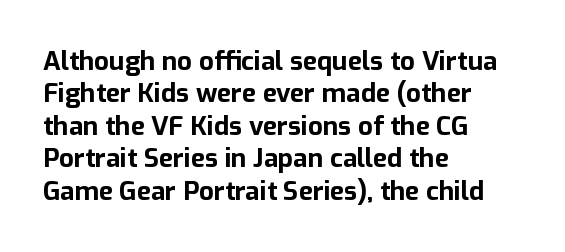
Interline gaps are of average width in this sample. Words float on clear page, feet unadorned. Weight check: bold — yes, fully. These lines were composed using upright roman letters.
